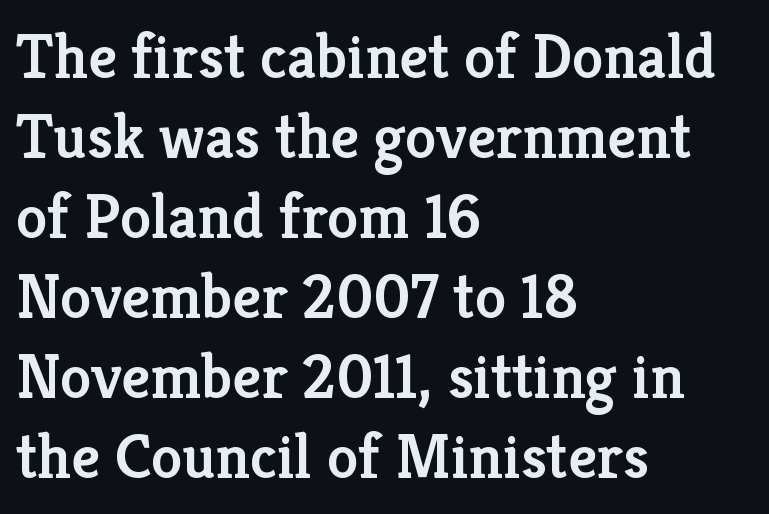
Serif or sans? Serif — the stroke terminals have little feet. Line starts are locked; line ends wander. Firm but not heavy-handed strokes: this text is semibold. Interline gaps are of average width in this sample.
